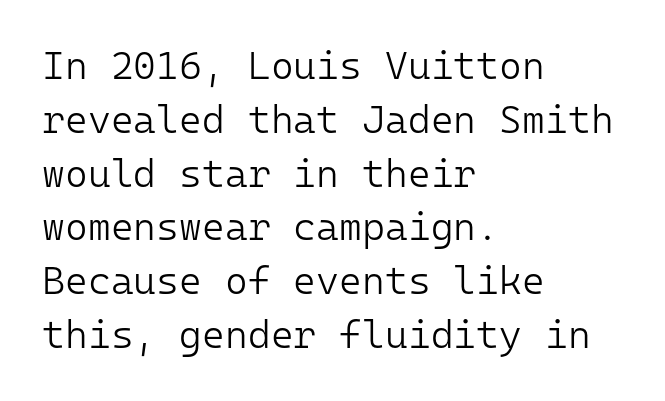
The image shows 39 px light sans-serif type, upright, monospaced; set left-aligned, normal line spacing (1.38x), normal letter spacing, not underlined; low stroke contrast and a medium x-height.
